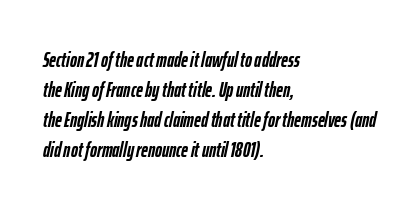
{"italic": "yes", "lean": "right", "slant_degrees": 12, "bold": "yes", "underline": "no", "align": "left", "line_spacing": "normal", "line_spacing_ratio": 1.43, "letter_spacing": "normal", "letter_spacing_em": 0.0, "glyph_px": 21}
